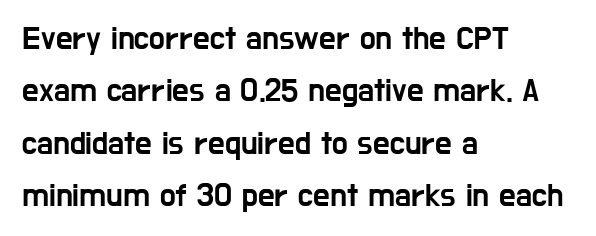
The image shows 33 px condensed sans-serif type, upright; set left-aligned, normal line spacing (1.59x), normal letter spacing, not underlined; low stroke contrast and a medium x-height.
